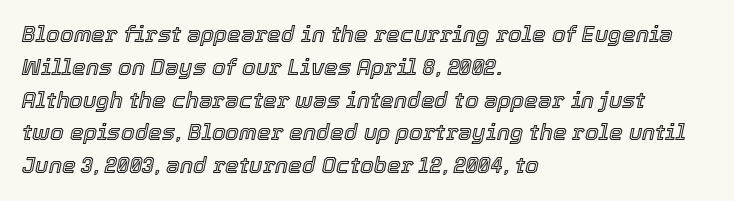
{"italic": "yes", "lean": "right", "slant_degrees": 12, "underline": "no", "align": "left", "line_spacing": "normal", "line_spacing_ratio": 1.49, "letter_spacing": "normal", "letter_spacing_em": 0.0, "glyph_px": 22}
